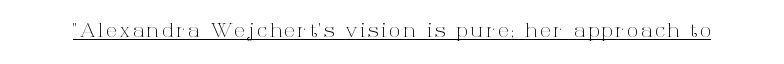
The face looks like a standard text weight, possibly lighter. Rendered with straight, roman letterforms. The rendered words wear a rule along their underside.
